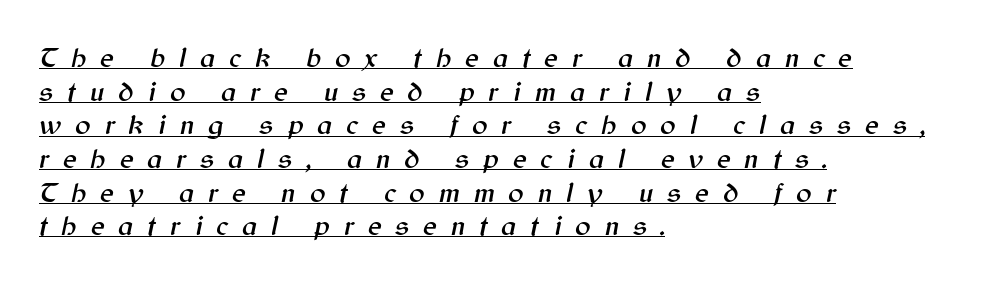
The rendering applies a slant to the glyphs. If you drew a ruler down the left edge, every line would touch it. Students, note that the glyphs here are deliberately spaced far apart. Spacing verdict: proportional, widths tailored to each character.
